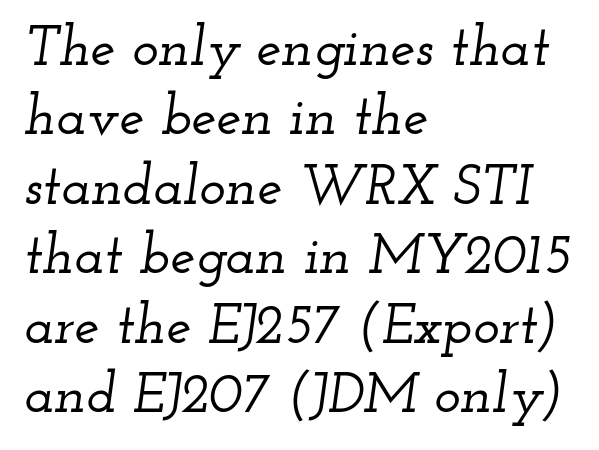
{"serif": "yes", "italic": "yes", "lean": "right", "slant_degrees": 12, "width": "wide", "stroke_contrast": "low", "x_height": "small", "monospaced": "no", "underline": "no", "align": "left", "line_spacing_ratio": 1.24, "letter_spacing": "normal", "letter_spacing_em": 0.0, "glyph_px": 56}
